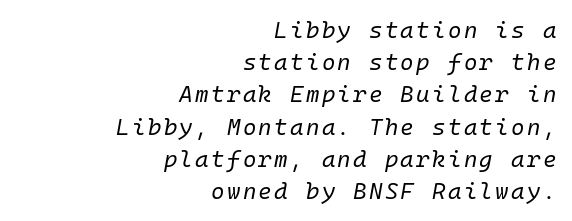
Q: Is the text bold? A: No.
Q: Is the text italic (slanted)? A: Yes, it leans right by about 10 degrees.
Q: Is the text underlined? A: No.
Q: How is the paragraph aligned? A: Right-aligned.
Q: Is the spacing between lines tight, normal or loose? A: Normal.
